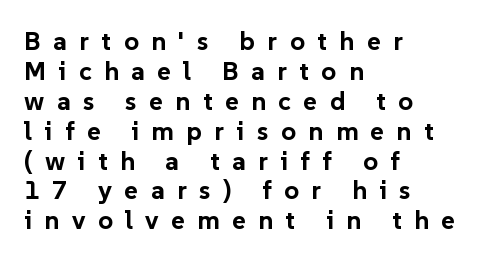
This sample is left-justified, so line endings fall wherever the words run out. The letters stand upright; this is a roman face. There is plenty of visible air inserted between adjacent glyphs. The space between consecutive lines is stingy. I'd describe the lettering as bold — thick and assertive. The words here are not underlined.
